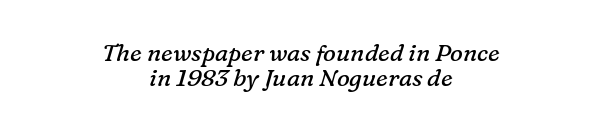
{"italic": "yes", "lean": "right", "slant_degrees": 16, "bold": "no", "underline": "no", "align": "center", "line_spacing": "tight", "line_spacing_ratio": 1.06, "letter_spacing": "normal", "letter_spacing_em": 0.0, "glyph_px": 24}
